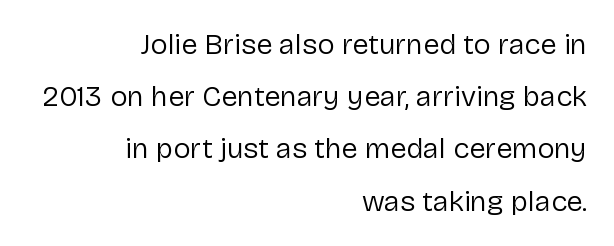
Do the characters align in a grid? No, the font is proportional. Stroke terminals: plain, sans-serif. The horizontal fit of the characters is conventional and even. The string is rendered with underlining switched off. Stroke thickness stays within the range of a standard reading face or lighter.
